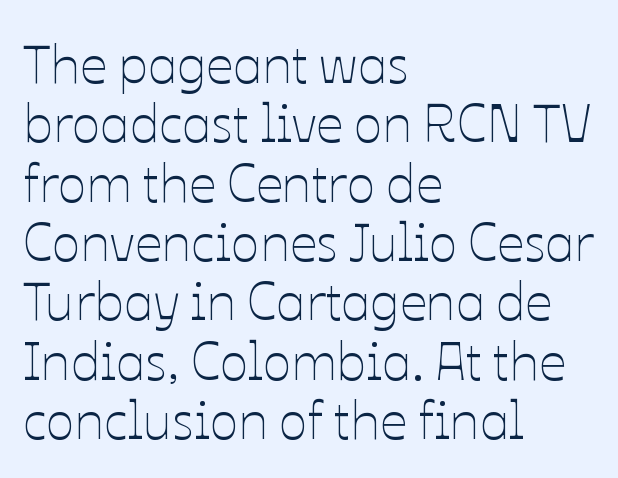
The image shows 53 px thin type, upright; set left-aligned, tight line spacing (1.12x), normal letter spacing, not underlined; low stroke contrast and a medium x-height.
